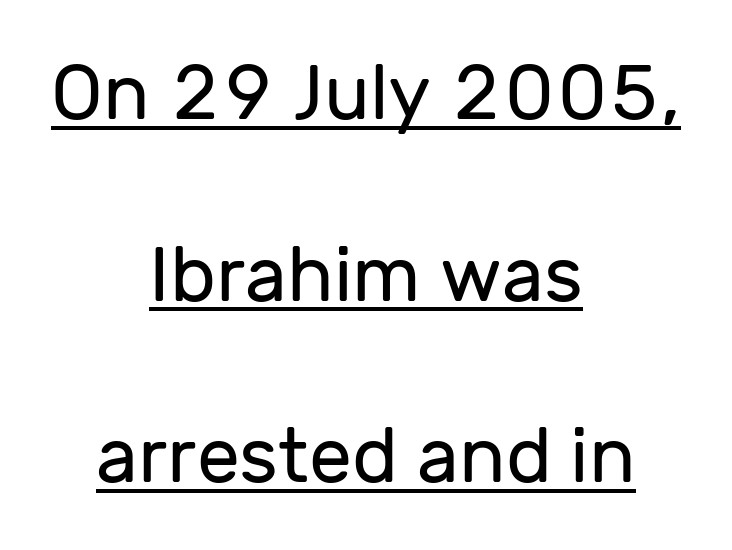
Type style note: lacks serifs. Short note: letters normally spaced. The characters are drawn with everyday or finer stroke widths. Looks like regular typesetting: each glyph gets only the width it needs. The compositor balanced each line on the midline.
